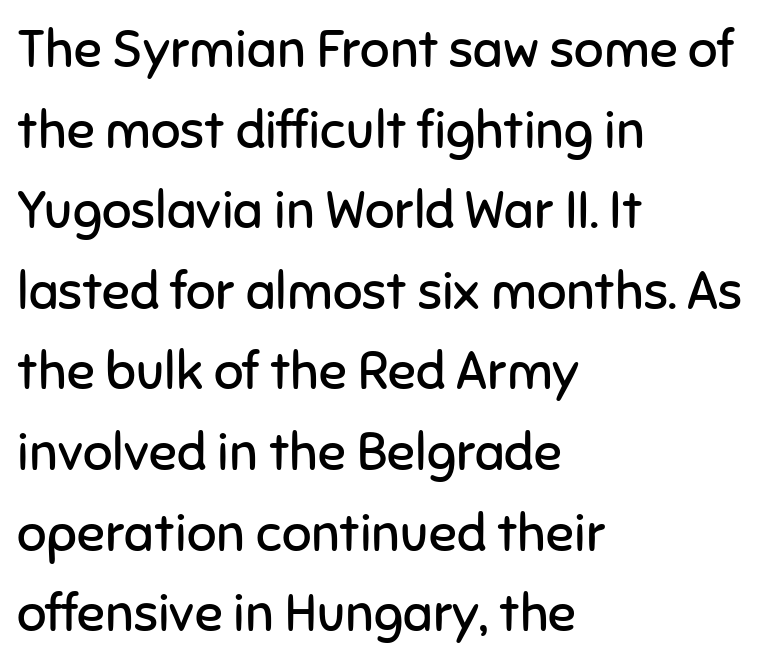
The image shows 52 px regular-weight sans-serif type, upright; set left-aligned, normal line spacing (1.55x), normal letter spacing, not underlined; low stroke contrast and a medium x-height.
